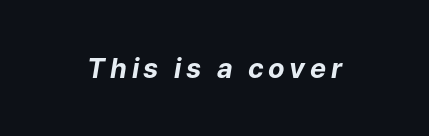
The glyphs look as if they've been sheared to an angle. Beneath every word, the page is bare. The characters look thick and weighty, a clear bold.
